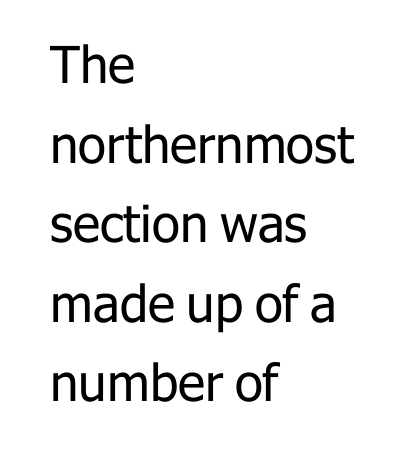
Q: Is the text bold? A: No.
Q: Is the text italic (slanted)? A: No, it is upright.
Q: Is the typeface a serif or a sans-serif typeface? A: Sans-serif.
Q: Is the text underlined? A: No.
Q: How is the paragraph aligned? A: Left-aligned.
Q: Is the spacing between letters normal or unusually wide? A: Normal.
Q: Is the spacing between lines tight, normal or loose? A: Normal.
Q: Width (condensed, normal, or wide)? A: Normal.
Q: Stroke contrast? A: Low.
Q: x-height? A: Medium.
Q: Monospaced? A: No.
